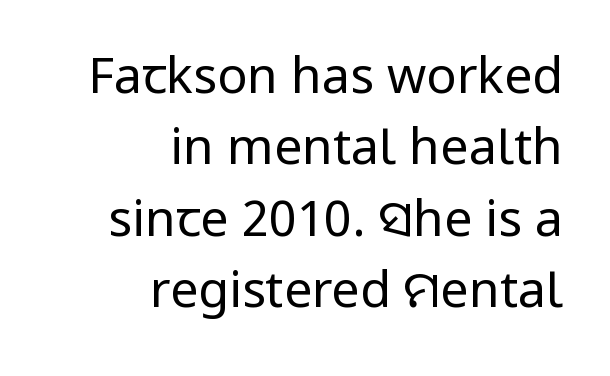
{"serif": "no", "italic": "no", "bold": "no", "weight": "regular", "width": "condensed", "stroke_contrast": "low", "x_height": "large", "monospaced": "no", "underline": "no", "align": "right", "line_spacing": "normal", "line_spacing_ratio": 1.43, "letter_spacing": "normal", "letter_spacing_em": 0.0, "glyph_px": 50}
